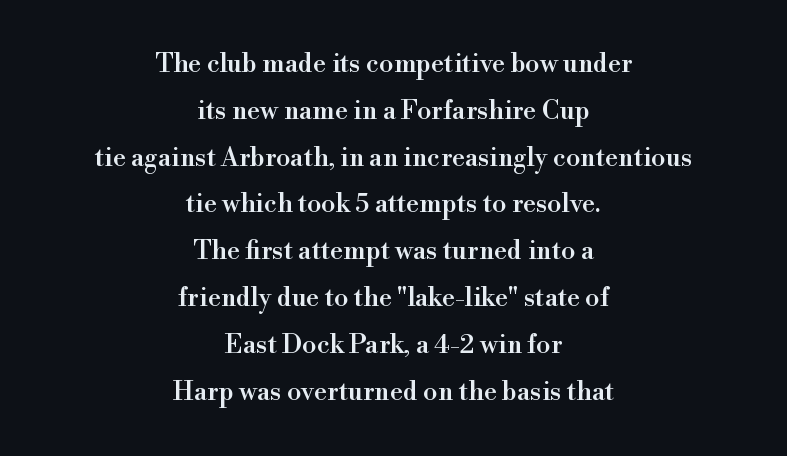
The image shows 26 px text type, upright; set centered, line spacing 1.8x, normal letter spacing, not underlined.
